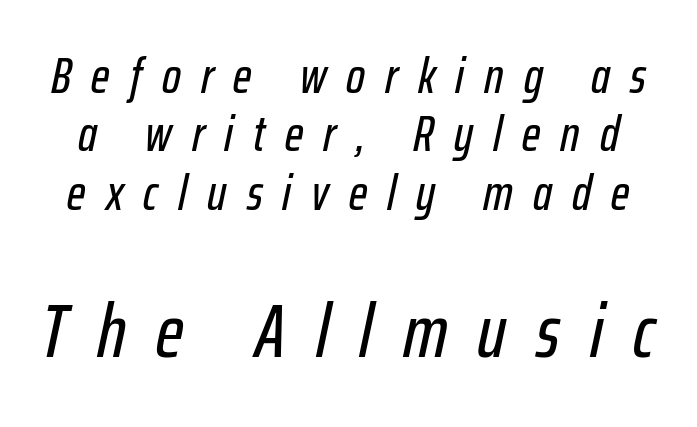
{"italic": "yes", "lean": "right", "slant_degrees": 12, "width": "condensed", "stroke_contrast": "low", "x_height": "medium", "monospaced": "no", "underline": "no", "line_spacing_ratio": 1.17, "letter_spacing": "wide", "letter_spacing_em": 0.4, "larger_block": "second", "size_ratio": 1.5, "glyph_px": 75}
